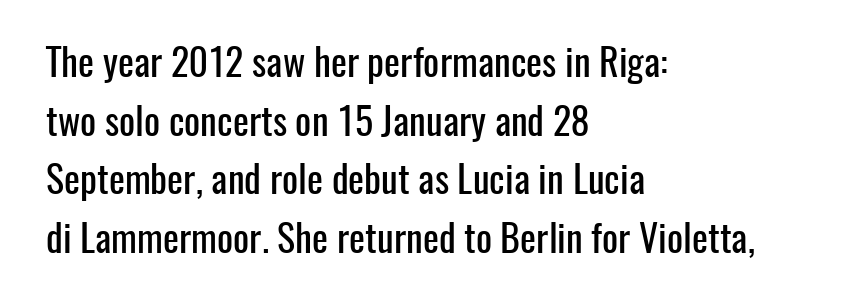
{"serif": "no", "italic": "no", "width": "condensed", "stroke_contrast": "low", "x_height": "medium", "monospaced": "no", "underline": "no", "align": "left", "line_spacing": "normal", "line_spacing_ratio": 1.54, "letter_spacing": "normal", "letter_spacing_em": 0.0, "glyph_px": 38}
